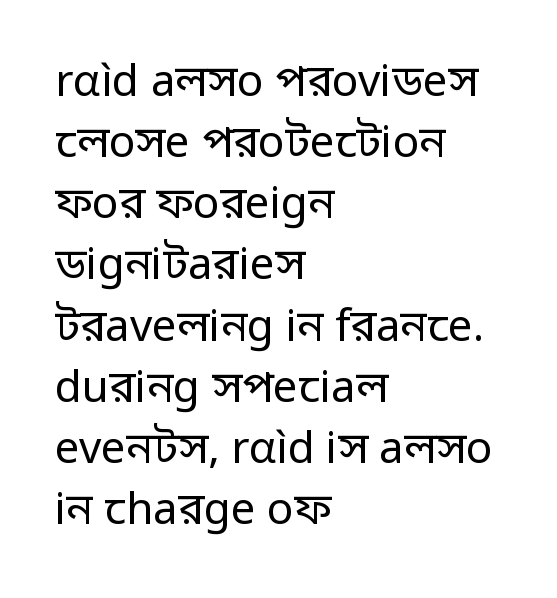
The paragraph shown leans on its left margin. The type is set solid horizontally, with unmodified tracking. The font is comparable to plain body text, perhaps lighter. Think of a printed novel: that variable character pitch is what you see here. The typeface chosen for these lines omits serifs. This is roman type, the default non-slanted kind.
